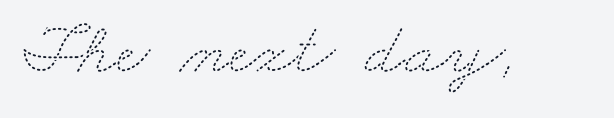
Q: Is the text bold? A: No.
Q: Is the text underlined? A: No.
Q: Is the spacing between letters normal or unusually wide? A: Normal.
Q: Width (condensed, normal, or wide)? A: Wide.
Q: Stroke contrast? A: Medium.
Q: x-height? A: Small.
Q: Monospaced? A: No.
